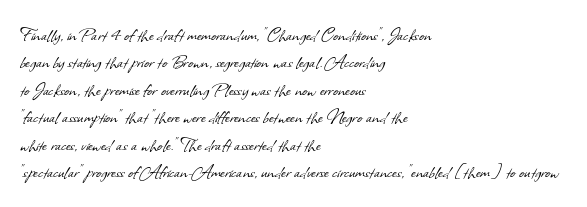
The image shows 22 px text type; set left-aligned, normal line spacing (1.25x), normal letter spacing, not underlined.
